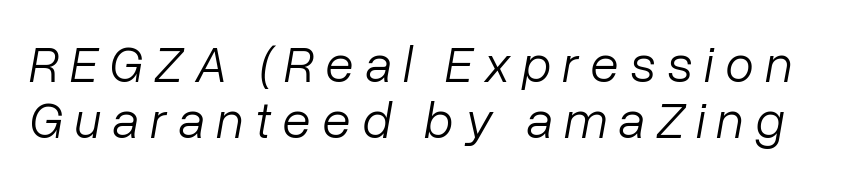
Character widths vary here, with narrow letters taking less room than wide ones. Does the leading feel generous? Not at all — it's pinched. The space directly below the letters is spotless. The rendering applies a slant to the glyphs. Counters stay open thanks to moderate or lighter strokes.
